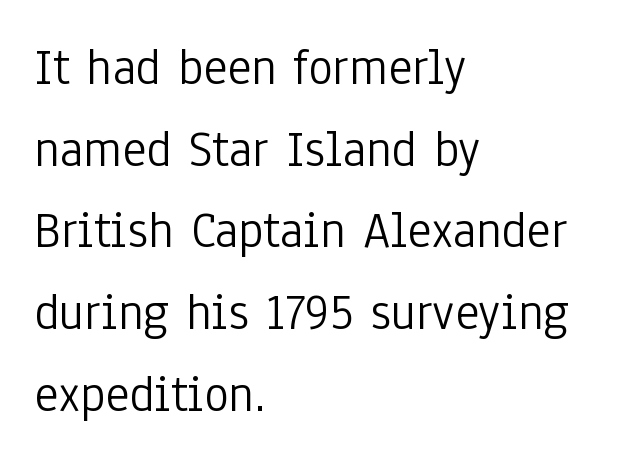
{"serif": "no", "italic": "no", "bold": "no", "weight": "light", "width": "condensed", "stroke_contrast": "low", "x_height": "medium", "monospaced": "no", "underline": "no", "align": "left", "line_spacing": "normal", "line_spacing_ratio": 1.57, "letter_spacing": "normal", "letter_spacing_em": 0.0, "glyph_px": 52}
